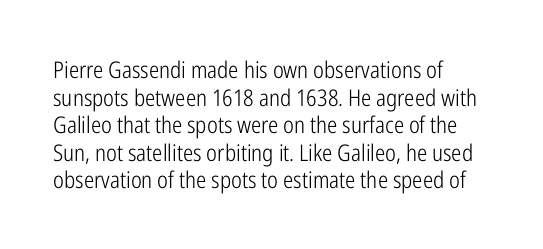
{"italic": "no", "bold": "no", "underline": "no", "align": "left", "line_spacing_ratio": 1.2, "letter_spacing": "normal", "letter_spacing_em": 0.0, "glyph_px": 23}
